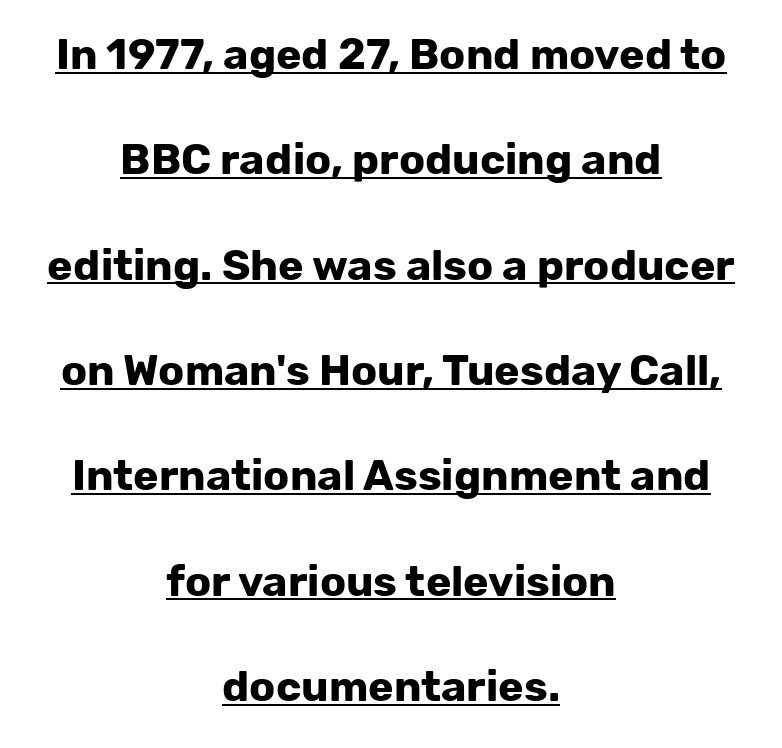
The image shows 43 px bold sans-serif type, upright; set centered, loose line spacing (2.45x), normal letter spacing, underlined; low stroke contrast and a medium x-height.
